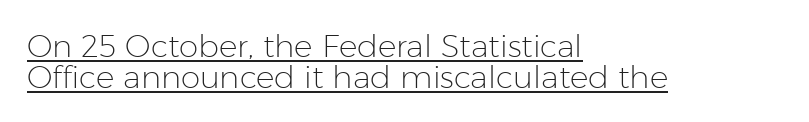
{"serif": "no", "italic": "no", "bold": "no", "weight": "light", "width": "normal", "stroke_contrast": "low", "x_height": "medium", "monospaced": "no", "underline": "yes", "align": "left", "line_spacing": "tight", "line_spacing_ratio": 1.0, "letter_spacing": "normal", "letter_spacing_em": 0.0, "glyph_px": 31}
